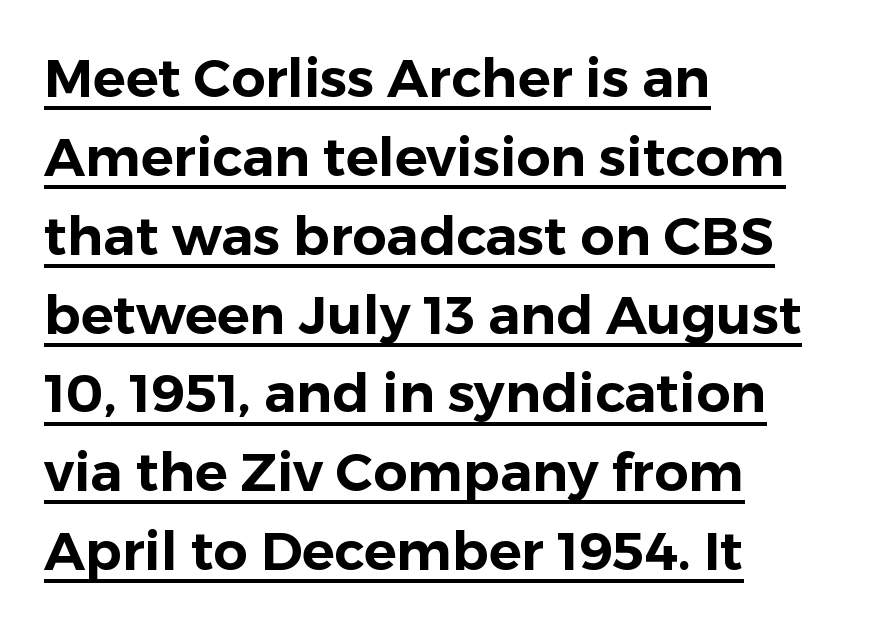
Q: Is the text italic (slanted)? A: No, it is upright.
Q: Is the typeface a serif or a sans-serif typeface? A: Sans-serif.
Q: Is the text underlined? A: Yes.
Q: How is the paragraph aligned? A: Left-aligned.
Q: Is the spacing between letters normal or unusually wide? A: Normal.
Q: Is the spacing between lines tight, normal or loose? A: Normal.
Q: Width (condensed, normal, or wide)? A: Normal.
Q: Stroke contrast? A: Low.
Q: x-height? A: Medium.
Q: Monospaced? A: No.
